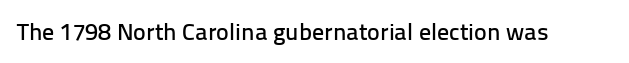
{"italic": "no", "underline": "no", "letter_spacing": "normal", "letter_spacing_em": 0.0, "glyph_px": 24}
